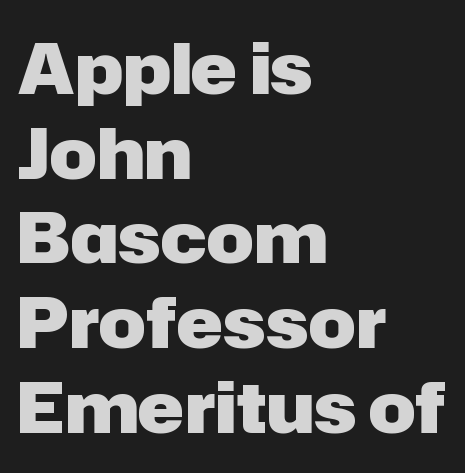
{"serif": "no", "italic": "no", "bold": "yes", "weight": "heavy", "width": "normal", "stroke_contrast": "low", "x_height": "medium", "monospaced": "no", "underline": "no", "align": "left", "line_spacing_ratio": 1.21, "letter_spacing": "normal", "letter_spacing_em": 0.0, "glyph_px": 70}
